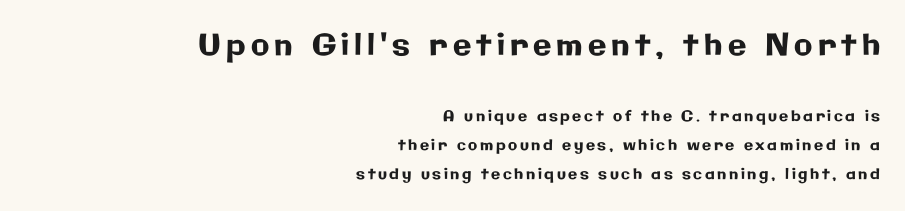
Q: Is the text italic (slanted)? A: No, it is upright.
Q: Is the typeface a serif or a sans-serif typeface? A: Sans-serif.
Q: Is the text underlined? A: No.
Q: How is the paragraph aligned? A: Right-aligned.
Q: Is the spacing between lines tight, normal or loose? A: Loose.
Q: Which block of text is set in a larger size, the first (top) or the second (bottom)? A: The first (top) one.
Q: Width (condensed, normal, or wide)? A: Normal.
Q: Stroke contrast? A: Low.
Q: x-height? A: Medium.
Q: Monospaced? A: No.
